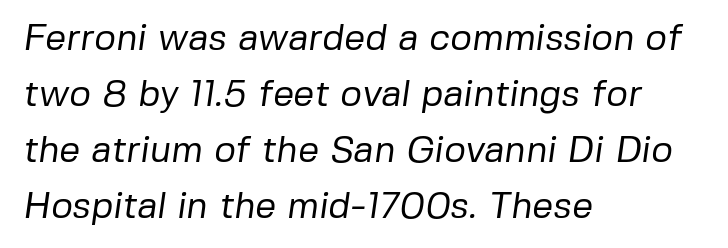
Q: Is the text bold? A: No.
Q: Is the typeface a serif or a sans-serif typeface? A: Sans-serif.
Q: Is the text underlined? A: No.
Q: How is the paragraph aligned? A: Left-aligned.
Q: Is the spacing between letters normal or unusually wide? A: Normal.
Q: Is the spacing between lines tight, normal or loose? A: Normal.
Q: Width (condensed, normal, or wide)? A: Normal.
Q: Stroke contrast? A: Low.
Q: x-height? A: Medium.
Q: Monospaced? A: No.
